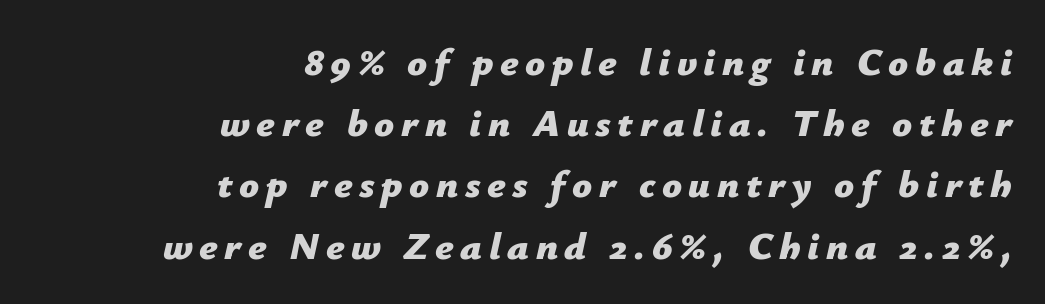
{"italic": "yes", "lean": "right", "slant_degrees": 12, "bold": "yes", "weight": "bold", "width": "normal", "stroke_contrast": "low", "x_height": "medium", "monospaced": "no", "underline": "no", "align": "right", "line_spacing": "normal", "line_spacing_ratio": 1.57, "glyph_px": 39}
